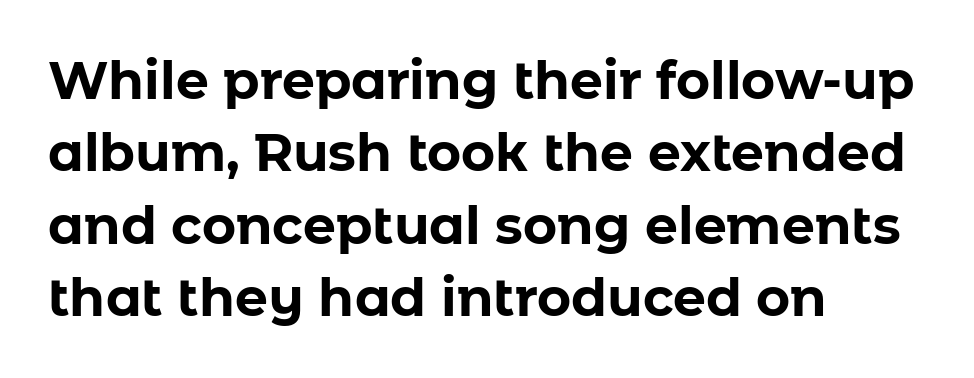
{"serif": "no", "italic": "no", "bold": "yes", "weight": "bold", "width": "normal", "stroke_contrast": "low", "x_height": "medium", "monospaced": "no", "underline": "no", "align": "left", "line_spacing": "normal", "line_spacing_ratio": 1.39, "letter_spacing": "normal", "letter_spacing_em": 0.0, "glyph_px": 52}
